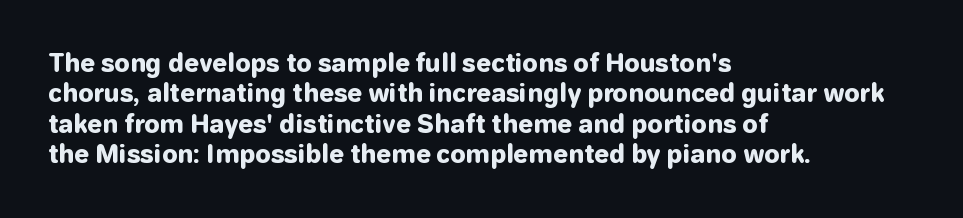
Q: Is the text bold? A: Yes.
Q: Is the text italic (slanted)? A: No, it is upright.
Q: Is the text underlined? A: No.
Q: How is the paragraph aligned? A: Left-aligned.
Q: Is the spacing between letters normal or unusually wide? A: Normal.
Q: Is the spacing between lines tight, normal or loose? A: Normal.
